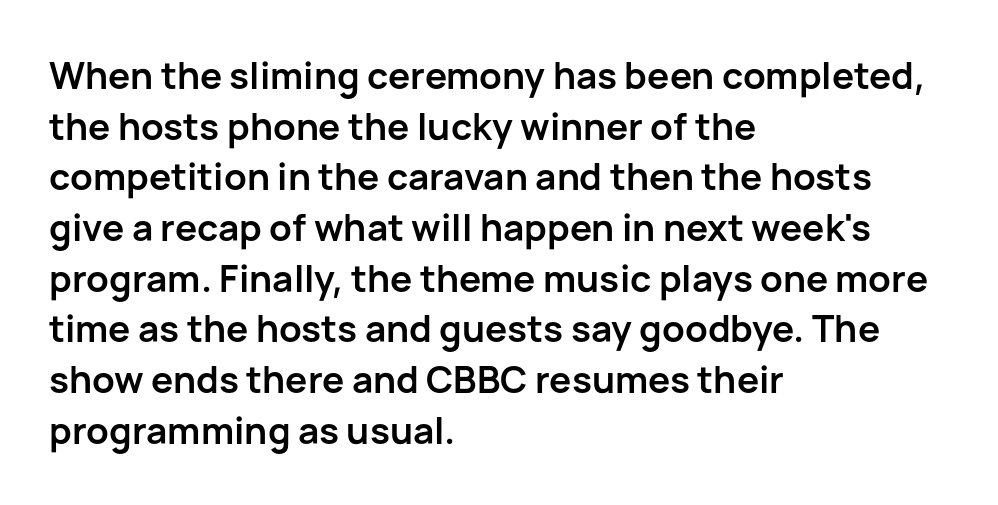
{"serif": "no", "italic": "no", "bold": "yes", "weight": "semibold", "width": "normal", "stroke_contrast": "low", "x_height": "medium", "monospaced": "no", "underline": "no", "align": "left", "line_spacing": "normal", "line_spacing_ratio": 1.37, "letter_spacing": "normal", "letter_spacing_em": 0.0, "glyph_px": 37}
